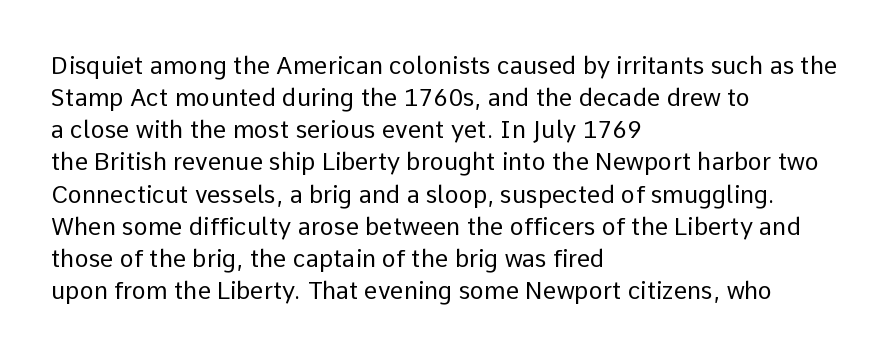
{"italic": "no", "bold": "no", "underline": "no", "align": "left", "line_spacing": "normal", "line_spacing_ratio": 1.34, "letter_spacing": "normal", "letter_spacing_em": 0.0, "glyph_px": 24}
